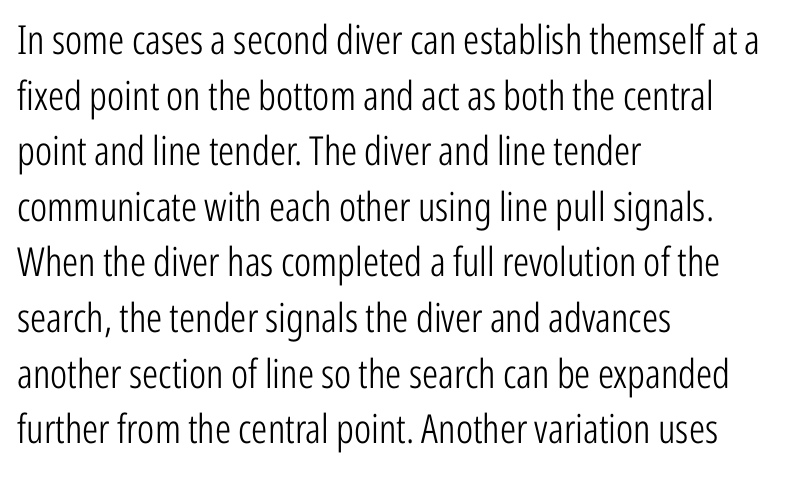
Students, note that the glyphs here touch the page at normal intervals. The paragraph shown leans on its left margin. Type style note: lacks serifs. You can tell it's not italic because the verticals are truly vertical. Nothing heavy about these letters — not bold at all. These lines sit exactly where default settings would place them.
